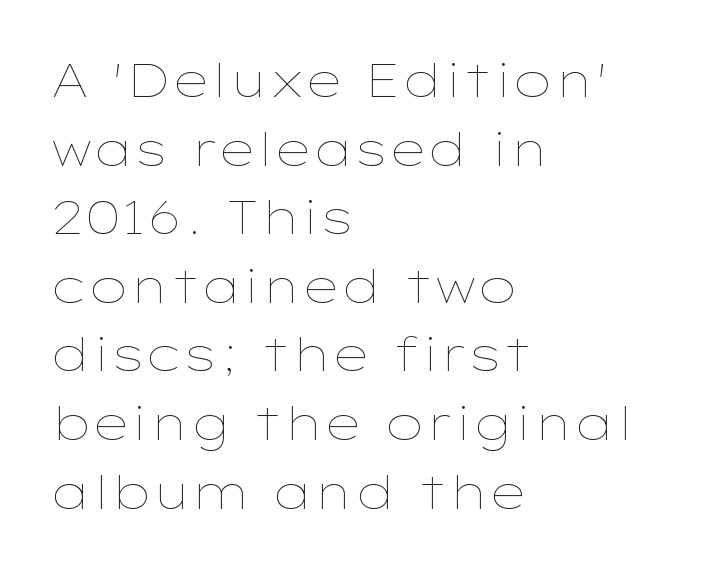
The letters advance in unequal steps, a hallmark of proportional type. Clear beneath every line of the passage. The horizontal fit of the characters is conventional and even. A normal amount of white space separates one row of letters from the next. The weight would be labelled regular, book, light, or lighter still.
